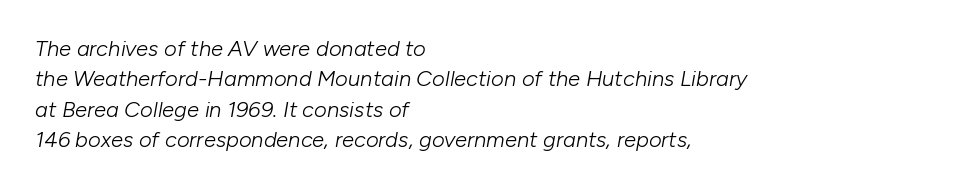
{"italic": "yes", "lean": "right", "slant_degrees": 10, "bold": "no", "underline": "no", "align": "left", "line_spacing": "normal", "line_spacing_ratio": 1.38, "letter_spacing": "normal", "letter_spacing_em": 0.0, "glyph_px": 22}
